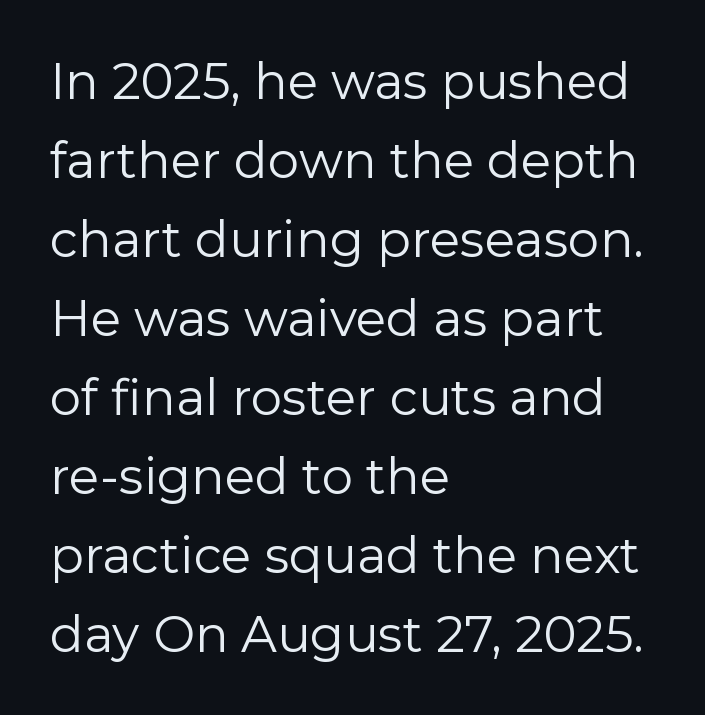
{"serif": "no", "italic": "no", "bold": "no", "weight": "regular", "width": "normal", "stroke_contrast": "low", "x_height": "medium", "monospaced": "no", "underline": "no", "align": "left", "line_spacing": "normal", "line_spacing_ratio": 1.58, "letter_spacing": "normal", "letter_spacing_em": 0.0, "glyph_px": 50}
